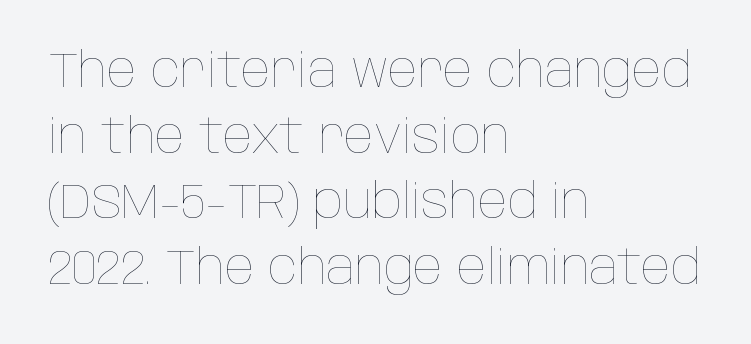
Reading down the block, your eye returns to a fixed left position each line. The face used here is proportionally spaced, like ordinary book or web type. Regarding leading, the lines here are spaced in the standard way. This rendering features lettering with no underline.
